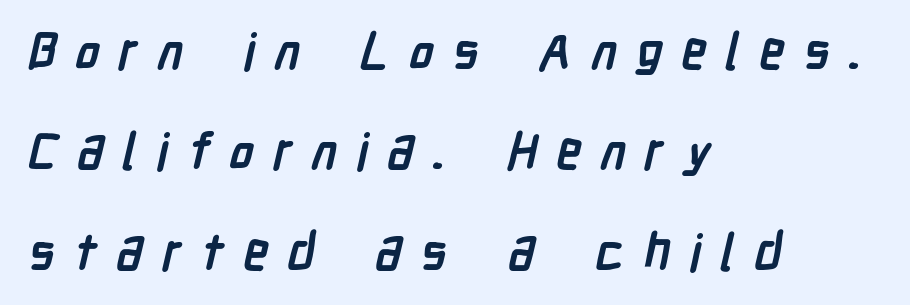
Q: Is the text bold? A: Yes.
Q: Is the typeface a serif or a sans-serif typeface? A: Sans-serif.
Q: Is the text underlined? A: No.
Q: How is the paragraph aligned? A: Left-aligned.
Q: Is the spacing between letters normal or unusually wide? A: Unusually wide.
Q: Is the spacing between lines tight, normal or loose? A: Loose.
Q: Width (condensed, normal, or wide)? A: Condensed.
Q: Stroke contrast? A: Low.
Q: x-height? A: Medium.
Q: Monospaced? A: No.
